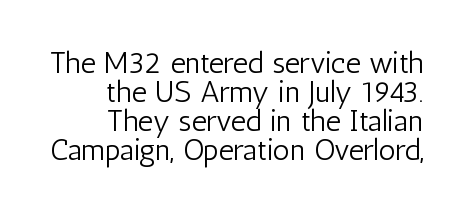
{"serif": "no", "italic": "no", "bold": "no", "weight": "light", "width": "condensed", "stroke_contrast": "low", "x_height": "medium", "monospaced": "no", "underline": "no", "align": "right", "line_spacing": "tight", "line_spacing_ratio": 0.97, "letter_spacing": "normal", "letter_spacing_em": 0.0, "glyph_px": 30}
